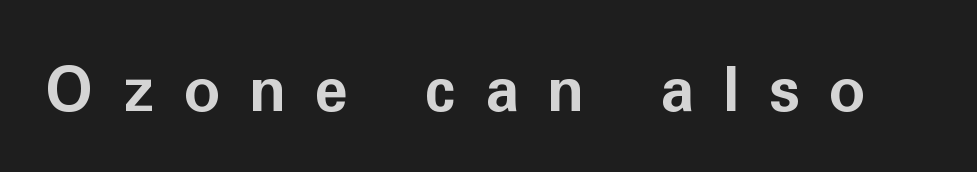
{"serif": "no", "italic": "no", "bold": "yes", "weight": "bold", "width": "normal", "stroke_contrast": "low", "x_height": "medium", "monospaced": "no", "underline": "no", "letter_spacing": "wide", "letter_spacing_em": 0.46, "glyph_px": 62}
